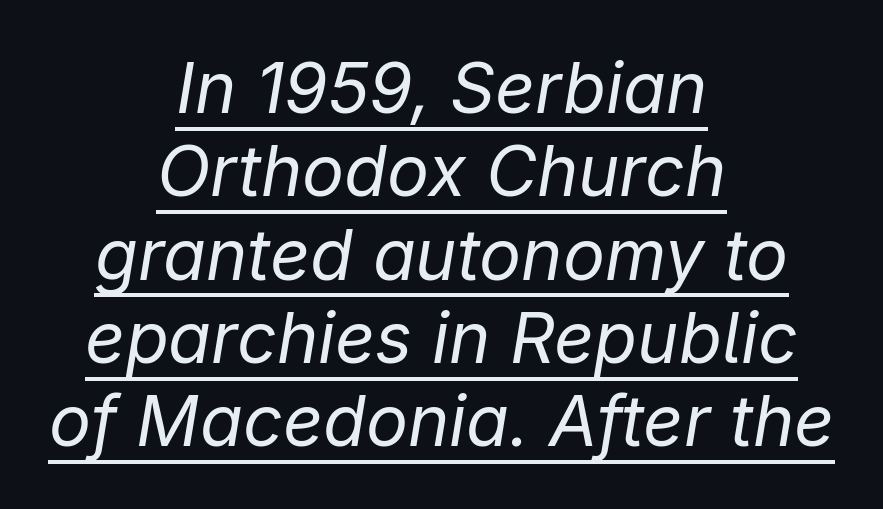
{"italic": "yes", "lean": "right", "slant_degrees": 9, "bold": "no", "weight": "regular", "width": "normal", "stroke_contrast": "low", "x_height": "medium", "monospaced": "no", "underline": "yes", "align": "center", "line_spacing_ratio": 1.19, "letter_spacing": "normal", "letter_spacing_em": 0.0, "glyph_px": 70}
